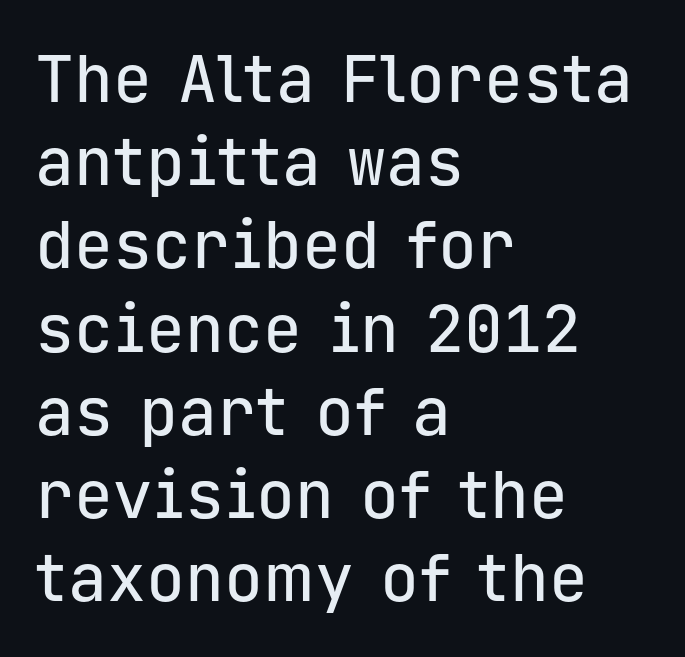
The image shows 65 px sans-serif type, upright, monospaced; set left-aligned, normal line spacing (1.28x), normal letter spacing, not underlined; low stroke contrast and a medium x-height.
